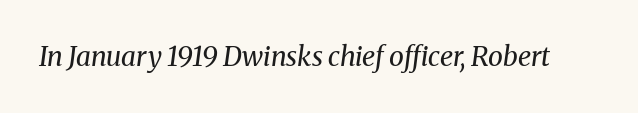
The image shows 27 px text type, italic (leaning right); set normal letter spacing, not underlined.
